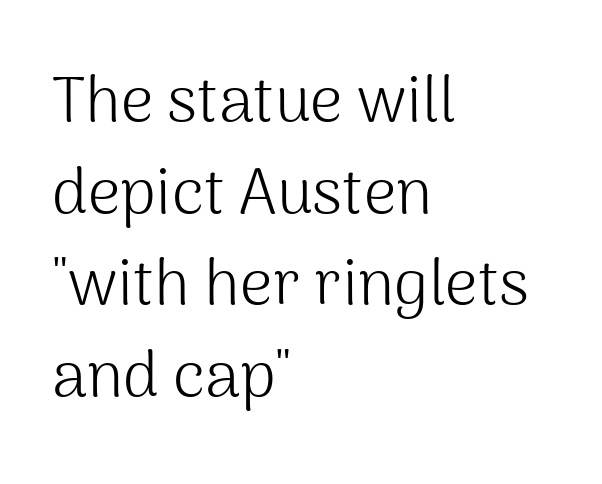
The image shows 64 px light sans-serif type, upright; set left-aligned, normal line spacing (1.43x), normal letter spacing, not underlined; medium stroke contrast and a medium x-height.
